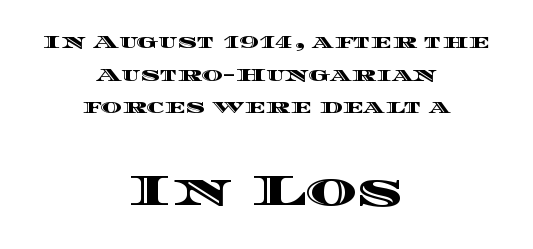
The image shows 44 px wide type, upright; set centered, line spacing 1.81x, normal letter spacing, not underlined; the second (bottom) block is 2.44x larger; a large x-height.
